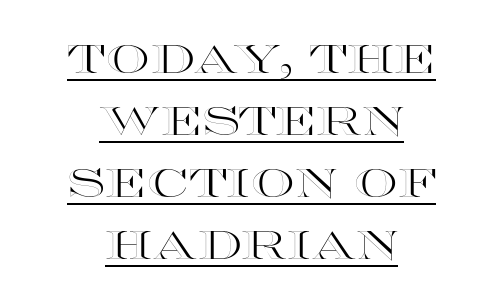
Q: Is the text italic (slanted)? A: No, it is upright.
Q: Is the text underlined? A: Yes.
Q: How is the paragraph aligned? A: Centered.
Q: Is the spacing between letters normal or unusually wide? A: Normal.
Q: Is the spacing between lines tight, normal or loose? A: Normal.
Q: Width (condensed, normal, or wide)? A: Wide.
Q: x-height? A: Large.
Q: Monospaced? A: No.
